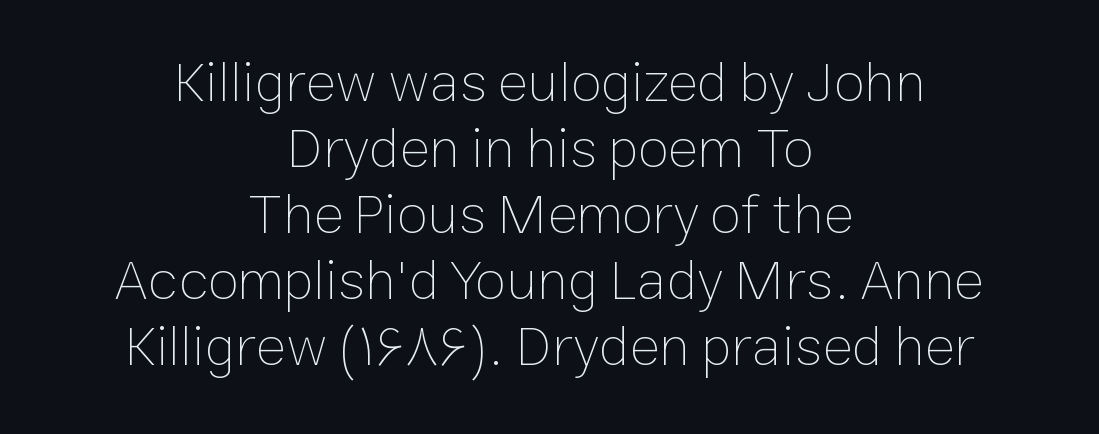
{"italic": "no", "bold": "no", "weight": "thin", "width": "normal", "stroke_contrast": "low", "x_height": "medium", "monospaced": "no", "underline": "no", "align": "center", "line_spacing_ratio": 1.16, "letter_spacing": "normal", "letter_spacing_em": 0.0, "glyph_px": 57}
